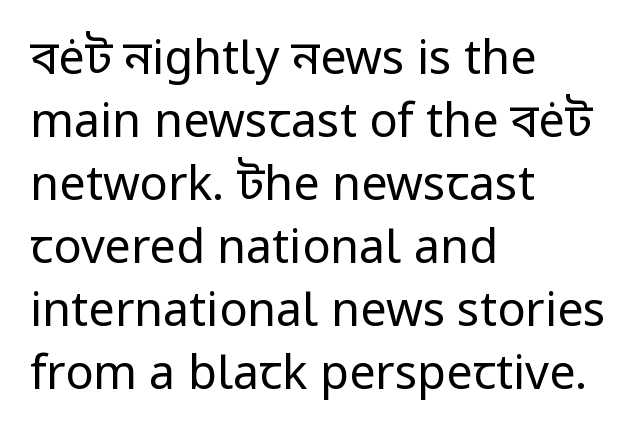
{"serif": "no", "italic": "no", "bold": "no", "weight": "regular", "width": "normal", "stroke_contrast": "low", "x_height": "medium", "monospaced": "no", "underline": "no", "align": "left", "line_spacing": "normal", "line_spacing_ratio": 1.34, "letter_spacing": "normal", "letter_spacing_em": 0.0, "glyph_px": 47}
